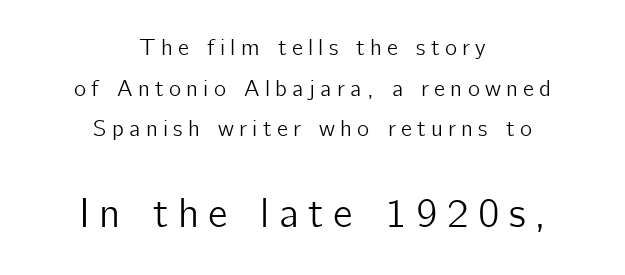
Q: Is the text italic (slanted)? A: No, it is upright.
Q: Is the typeface a serif or a sans-serif typeface? A: Sans-serif.
Q: Is the text underlined? A: No.
Q: How is the paragraph aligned? A: Centered.
Q: Is the spacing between letters normal or unusually wide? A: Unusually wide.
Q: Which block of text is set in a larger size, the first (top) or the second (bottom)? A: The second (bottom) one.
Q: Width (condensed, normal, or wide)? A: Normal.
Q: Stroke contrast? A: Low.
Q: x-height? A: Medium.
Q: Monospaced? A: No.
